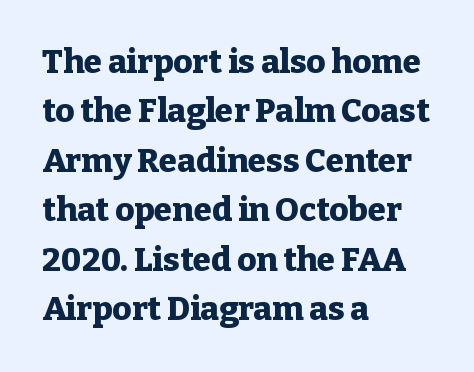
Do the letters lean? They stand straight. The rendering uses natural spacing where letterforms have individual widths. Look at the tracking — it's just the regular setting, nothing added. One-word summary of the alignment: left. Regular leading.
